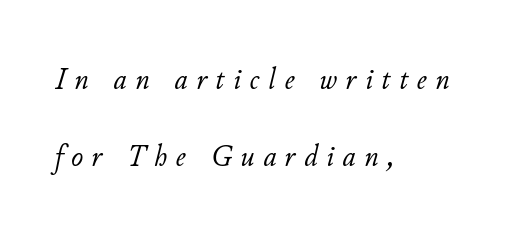
A typesetter would call this proportional, since set widths differ per character. The lines are quadded left. The rendering applies a slant to the glyphs. Display-style spreading of the glyphs; the letterfit is very open.
